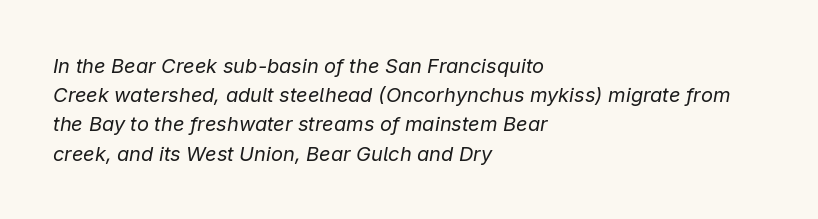
{"italic": "yes", "lean": "right", "slant_degrees": 9, "bold": "no", "underline": "no", "align": "left", "line_spacing": "normal", "line_spacing_ratio": 1.46, "letter_spacing": "normal", "letter_spacing_em": 0.0, "glyph_px": 20}
